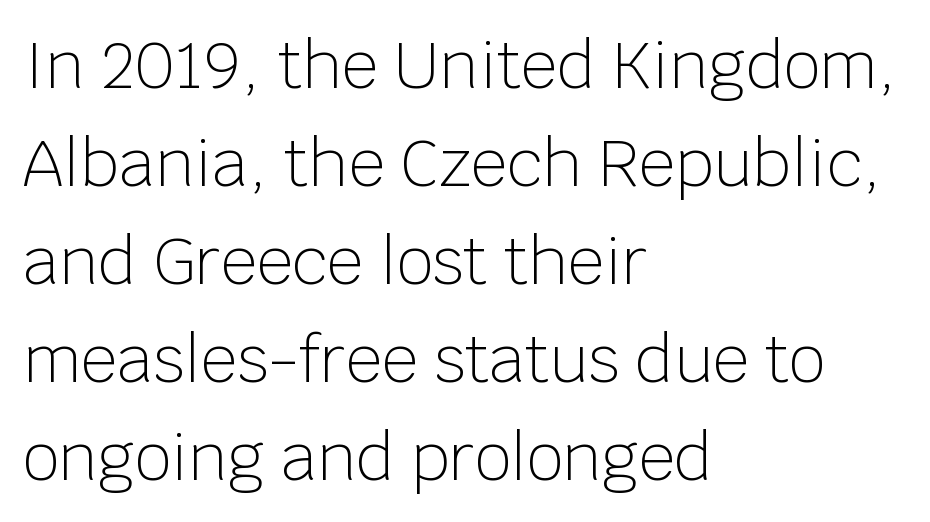
The image shows 64 px light sans-serif type, upright; set left-aligned, normal line spacing (1.53x), normal letter spacing, not underlined; low stroke contrast and a large x-height.
